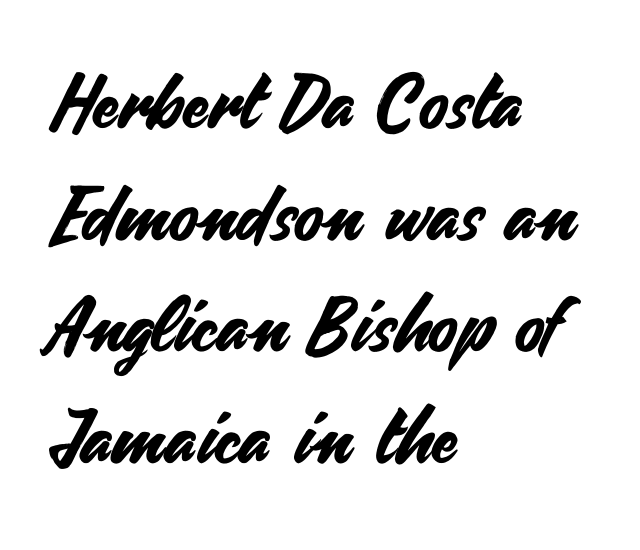
The image shows 75 px sans-serif type; set left-aligned, normal line spacing (1.49x), normal letter spacing, not underlined; medium stroke contrast and a small x-height.
